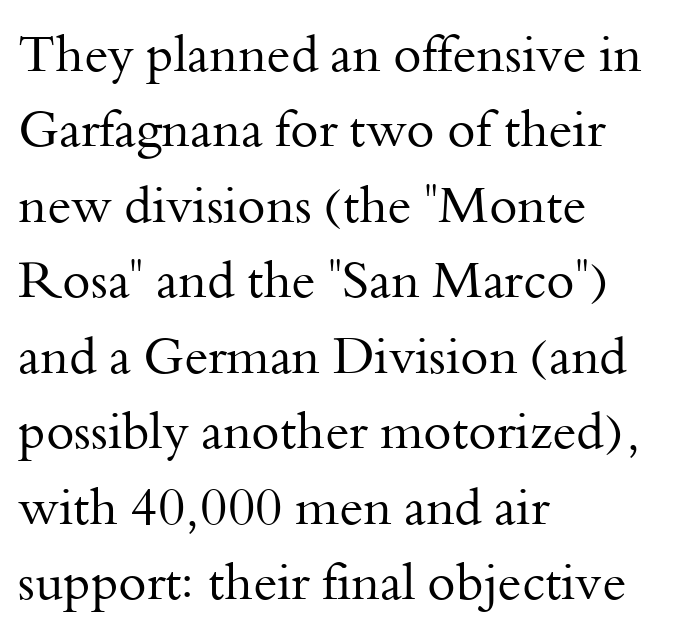
Q: Is the text bold? A: No.
Q: Is the text italic (slanted)? A: No, it is upright.
Q: Is the typeface a serif or a sans-serif typeface? A: Serif.
Q: Is the text underlined? A: No.
Q: How is the paragraph aligned? A: Left-aligned.
Q: Is the spacing between letters normal or unusually wide? A: Normal.
Q: Is the spacing between lines tight, normal or loose? A: Normal.
Q: Width (condensed, normal, or wide)? A: Normal.
Q: Stroke contrast? A: Medium.
Q: x-height? A: Small.
Q: Monospaced? A: No.
